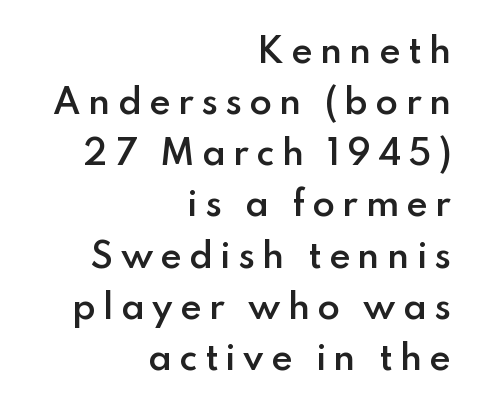
The image shows 33 px semibold sans-serif type, upright; set right-aligned, normal line spacing (1.55x), unusually wide letter spacing (+0.22 em), not underlined; low stroke contrast and a small x-height.
